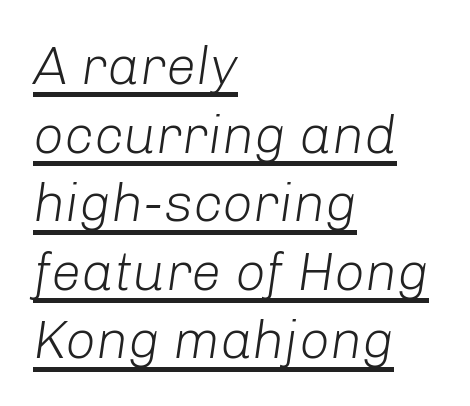
{"italic": "yes", "lean": "right", "slant_degrees": 8, "bold": "no", "weight": "light", "width": "normal", "stroke_contrast": "low", "x_height": "medium", "monospaced": "no", "underline": "yes", "align": "left", "line_spacing": "normal", "line_spacing_ratio": 1.27, "letter_spacing": "normal", "letter_spacing_em": 0.0, "glyph_px": 54}
